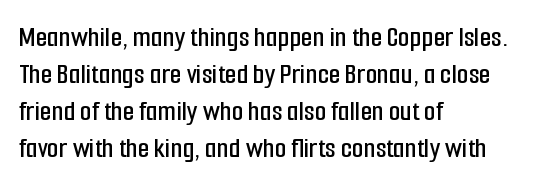
{"serif": "no", "italic": "no", "width": "condensed", "stroke_contrast": "low", "x_height": "medium", "monospaced": "no", "underline": "no", "align": "left", "line_spacing_ratio": 1.23, "letter_spacing": "normal", "letter_spacing_em": 0.0, "glyph_px": 30}
